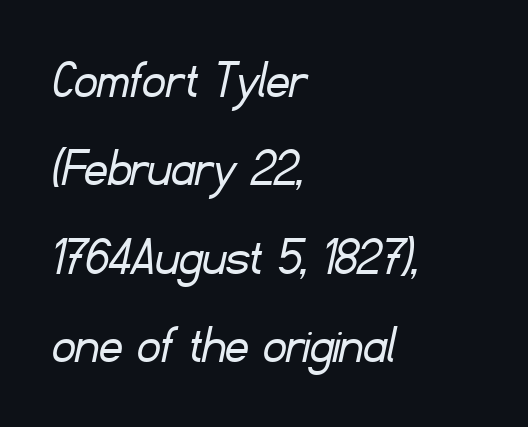
Think of a printed novel: that variable character pitch is what you see here. The space between consecutive lines is moderate. The typesetter chose a ragged-right arrangement here. Typographically, this falls in the sans-serif category. Is the stroke heavy? The answer is a plain regular-or-lighter.
